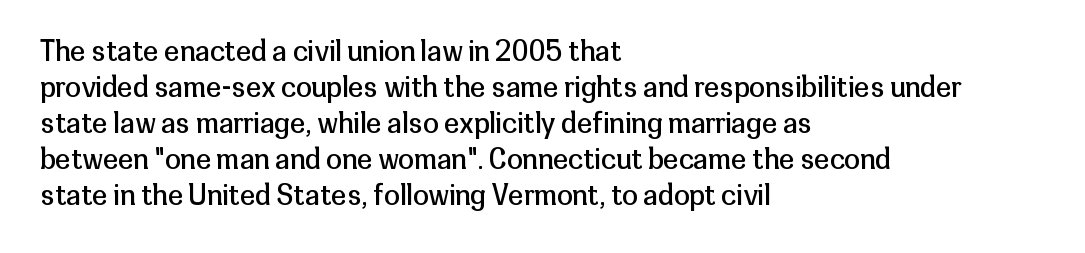
Proportional: the letters do not fall into vertical columns. Observe the ordinary spacing: letters are neighbours, not strangers. These lines sit exactly where default settings would place them. Line starts are locked; line ends wander. You can tell from the bare stems that sans-serif type was used.
